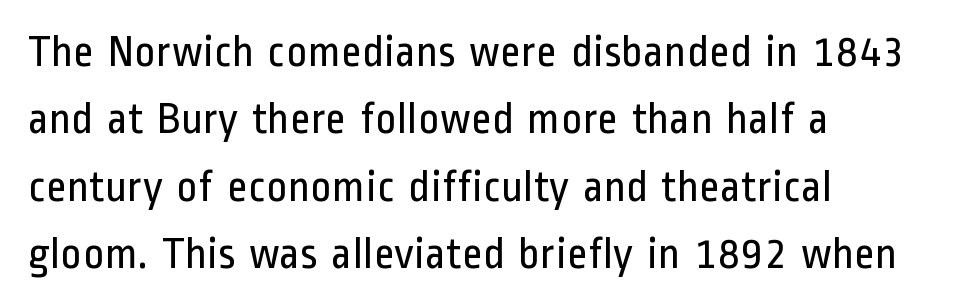
The image shows 45 px regular-weight, condensed sans-serif type, upright; set left-aligned, normal line spacing (1.5x), normal letter spacing, not underlined; low stroke contrast and a medium x-height.
